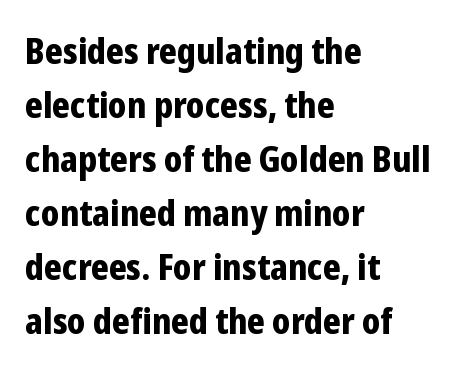
Q: Is the text bold? A: Yes.
Q: Is the text italic (slanted)? A: No, it is upright.
Q: Is the typeface a serif or a sans-serif typeface? A: Sans-serif.
Q: Is the text underlined? A: No.
Q: How is the paragraph aligned? A: Left-aligned.
Q: Is the spacing between letters normal or unusually wide? A: Normal.
Q: Is the spacing between lines tight, normal or loose? A: Normal.
Q: Width (condensed, normal, or wide)? A: Condensed.
Q: Stroke contrast? A: Low.
Q: x-height? A: Medium.
Q: Monospaced? A: No.
